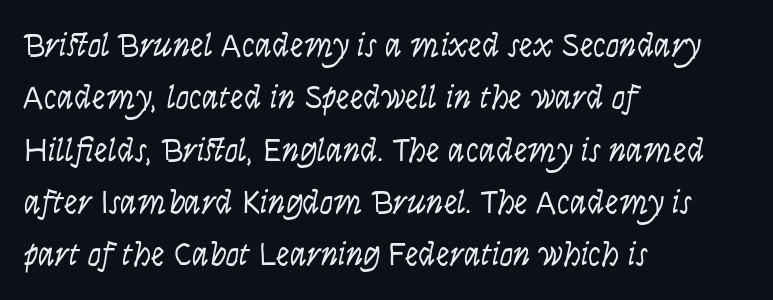
{"italic": "yes", "lean": "right", "slant_degrees": 9, "bold": "no", "weight": "light", "width": "condensed", "stroke_contrast": "low", "x_height": "large", "monospaced": "no", "underline": "no", "align": "left", "line_spacing": "normal", "line_spacing_ratio": 1.54, "letter_spacing": "normal", "letter_spacing_em": 0.0, "glyph_px": 34}
